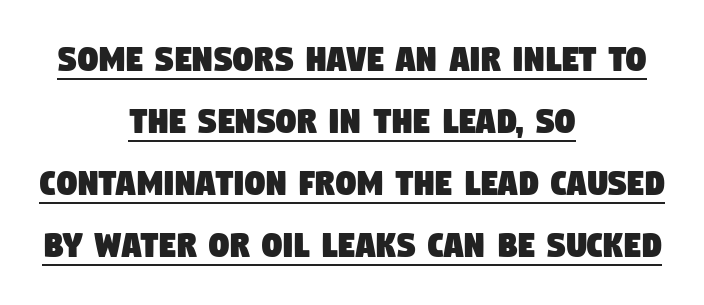
Q: Is the typeface a serif or a sans-serif typeface? A: Sans-serif.
Q: Is the text underlined? A: Yes.
Q: How is the paragraph aligned? A: Centered.
Q: Is the spacing between letters normal or unusually wide? A: Normal.
Q: Is the spacing between lines tight, normal or loose? A: Normal.
Q: Width (condensed, normal, or wide)? A: Condensed.
Q: Stroke contrast? A: Low.
Q: x-height? A: Large.
Q: Monospaced? A: No.
